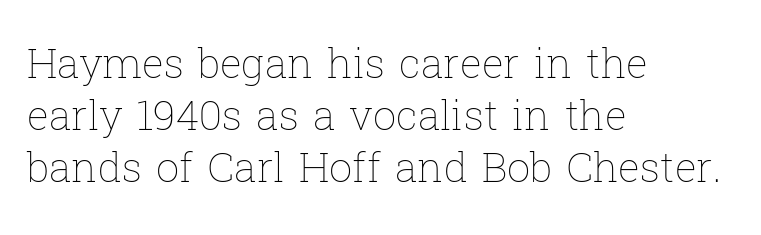
{"italic": "no", "bold": "no", "weight": "thin", "width": "normal", "stroke_contrast": "low", "x_height": "medium", "monospaced": "no", "underline": "no", "align": "left", "line_spacing": "normal", "line_spacing_ratio": 1.27, "letter_spacing": "normal", "letter_spacing_em": 0.0, "glyph_px": 41}
